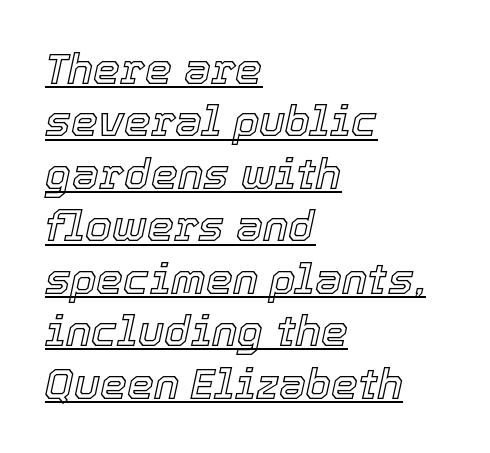
{"italic": "yes", "lean": "right", "slant_degrees": 12, "width": "normal", "x_height": "medium", "monospaced": "no", "underline": "yes", "align": "left", "line_spacing_ratio": 1.22, "letter_spacing": "normal", "letter_spacing_em": 0.0, "glyph_px": 43}
